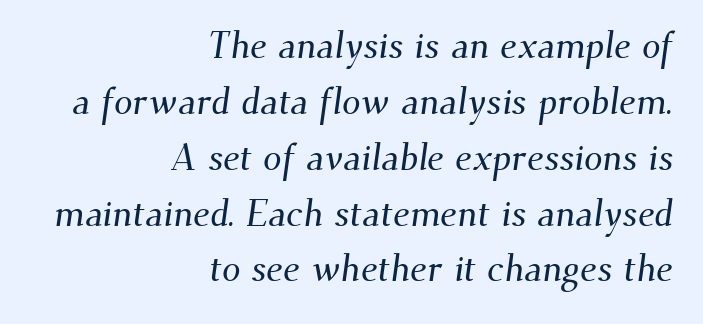
{"serif": "yes", "width": "normal", "stroke_contrast": "medium", "x_height": "small", "monospaced": "no", "underline": "no", "align": "right", "line_spacing": "normal", "line_spacing_ratio": 1.51, "letter_spacing": "normal", "letter_spacing_em": 0.0, "glyph_px": 37}
